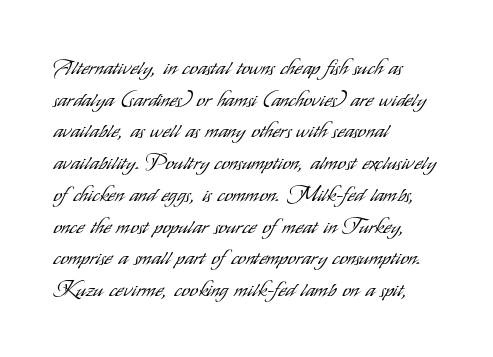
Leftover space on each line is placed entirely after the last word. The rows are spaced the way most documents space them. The font is comparable to plain body text, perhaps lighter. Honestly, there is no underline to notice here at all. Nobody touched the tracking dial on this one.
